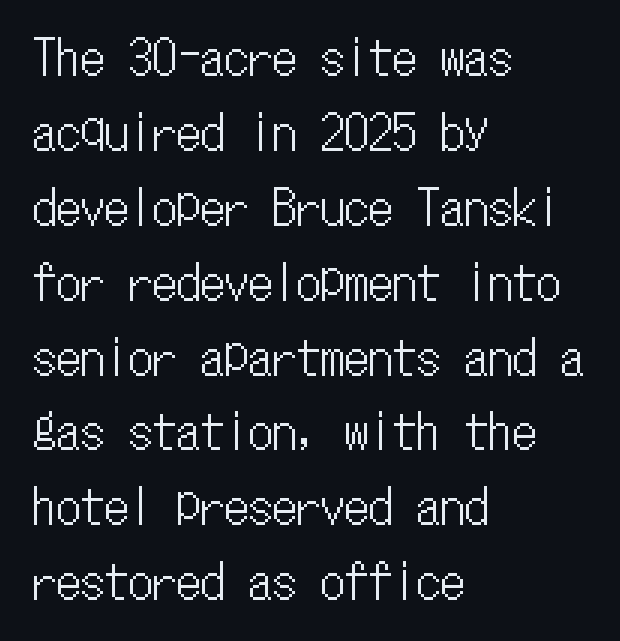
Honestly, the letter spacing is just normal — you wouldn't notice it. Italic? Not at all — the glyphs are vertical. The lines sit at an ordinary, default distance from one another. The paragraph shown leans on its left margin.
